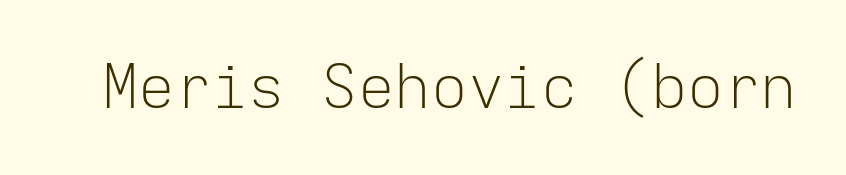
The image shows 61 px light sans-serif type, upright, monospaced; set normal letter spacing, not underlined; low stroke contrast and a medium x-height.
